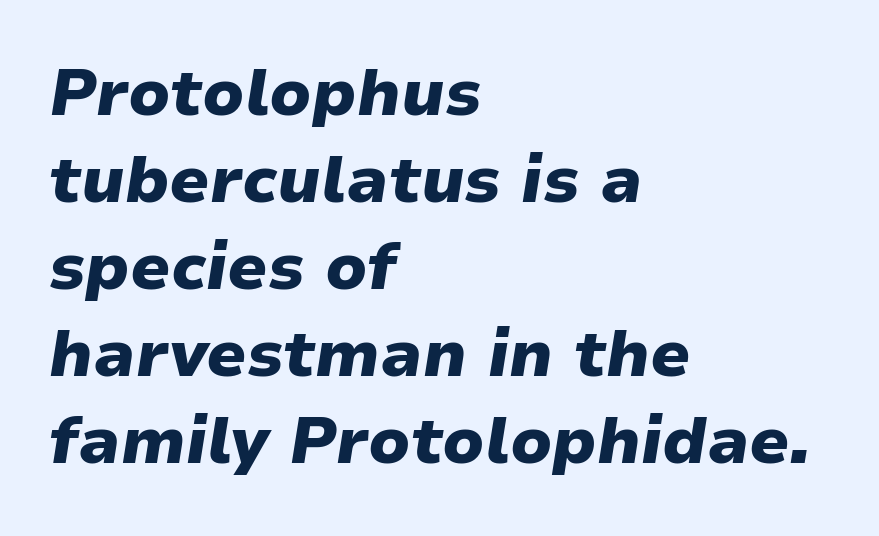
The image shows 65 px heavy type, italic (leaning right); set left-aligned, normal line spacing (1.34x), normal letter spacing, not underlined; low stroke contrast and a medium x-height.
